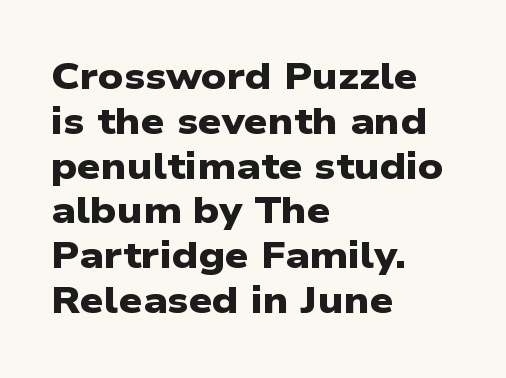
Q: Is the text bold? A: Yes.
Q: Is the typeface a serif or a sans-serif typeface? A: Sans-serif.
Q: Is the text underlined? A: No.
Q: How is the paragraph aligned? A: Left-aligned.
Q: Is the spacing between letters normal or unusually wide? A: Normal.
Q: Width (condensed, normal, or wide)? A: Wide.
Q: Stroke contrast? A: Low.
Q: x-height? A: Medium.
Q: Monospaced? A: No.
